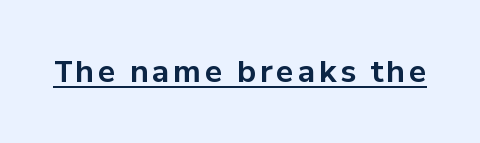
Q: Is the text bold? A: Yes.
Q: Is the text italic (slanted)? A: No, it is upright.
Q: Is the typeface a serif or a sans-serif typeface? A: Sans-serif.
Q: Is the text underlined? A: Yes.
Q: Width (condensed, normal, or wide)? A: Normal.
Q: Stroke contrast? A: Low.
Q: x-height? A: Medium.
Q: Monospaced? A: No.
